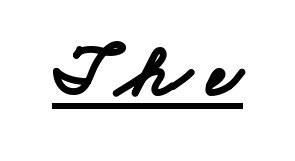
Q: Is the text bold? A: Yes.
Q: Is the typeface a serif or a sans-serif typeface? A: Sans-serif.
Q: Is the text underlined? A: Yes.
Q: Is the spacing between letters normal or unusually wide? A: Unusually wide.
Q: Width (condensed, normal, or wide)? A: Wide.
Q: Stroke contrast? A: Low.
Q: x-height? A: Small.
Q: Monospaced? A: No.
